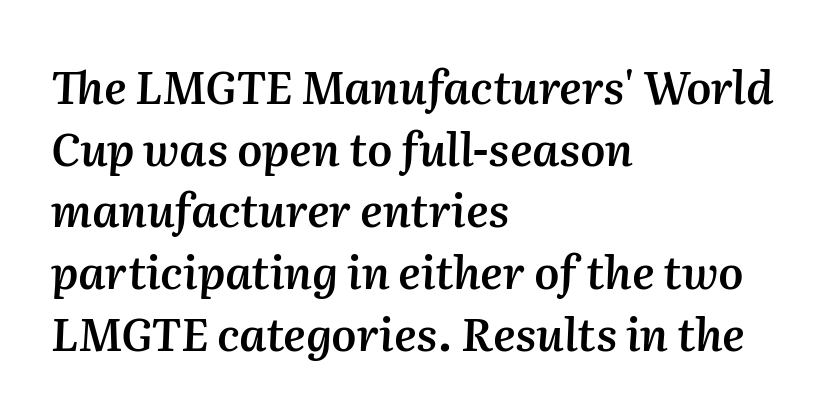
Q: Is the text bold? A: Semi-bold.
Q: Is the text italic (slanted)? A: Yes, it leans right by about 2 degrees.
Q: Is the text underlined? A: No.
Q: How is the paragraph aligned? A: Left-aligned.
Q: Is the spacing between letters normal or unusually wide? A: Normal.
Q: Is the spacing between lines tight, normal or loose? A: Normal.
Q: Width (condensed, normal, or wide)? A: Normal.
Q: Stroke contrast? A: Medium.
Q: x-height? A: Medium.
Q: Monospaced? A: No.
